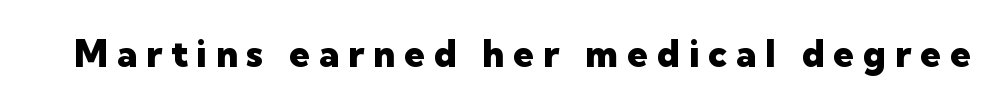
{"serif": "no", "italic": "no", "bold": "yes", "weight": "heavy", "width": "normal", "stroke_contrast": "low", "x_height": "medium", "monospaced": "no", "underline": "no", "letter_spacing": "wide", "letter_spacing_em": 0.24, "glyph_px": 37}
